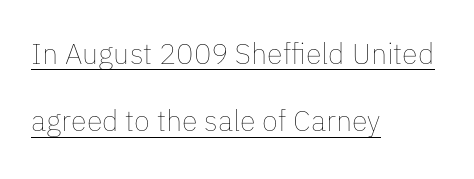
Stroke mass is kept to a normal reading level or below. Successive baselines arrive slowly, with a big drop between each. The typesetter chose a ragged-right arrangement here. These lines are rendered in a variable-pitch font. Like a heading marked for emphasis, these lines bear an underscore.
